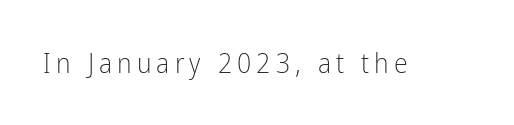
{"serif": "no", "italic": "no", "bold": "no", "weight": "light", "width": "condensed", "stroke_contrast": "low", "x_height": "medium", "monospaced": "no", "underline": "no", "glyph_px": 28}
